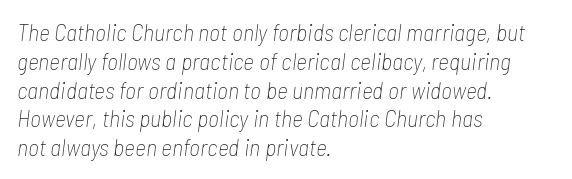
The image shows 24 px text type, italic (leaning right); set left-aligned, line spacing 1.2x, normal letter spacing, not underlined.
